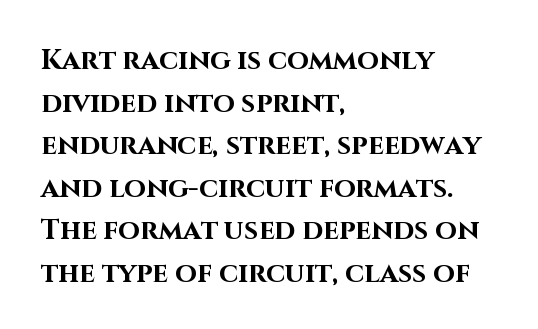
Q: Is the text bold? A: Yes.
Q: Is the text italic (slanted)? A: No, it is upright.
Q: Is the typeface a serif or a sans-serif typeface? A: Sans-serif.
Q: Is the text underlined? A: No.
Q: How is the paragraph aligned? A: Left-aligned.
Q: Is the spacing between letters normal or unusually wide? A: Normal.
Q: Is the spacing between lines tight, normal or loose? A: Normal.
Q: Width (condensed, normal, or wide)? A: Normal.
Q: Stroke contrast? A: High.
Q: x-height? A: Large.
Q: Monospaced? A: No.
